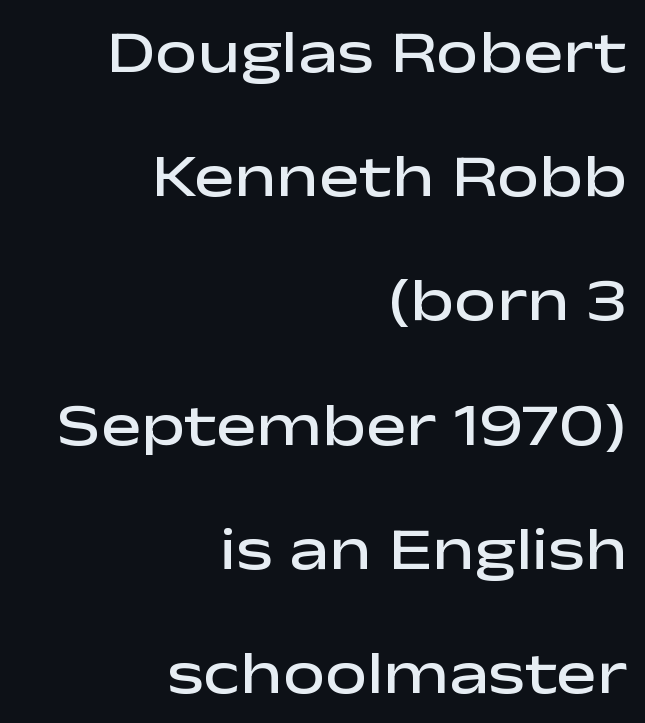
The rendering uses natural spacing where letterforms have individual widths. Ascenders rise straight up at ninety degrees. Loosely led — the rows are spread out. Descenders hang freely into open space. The lines in this sample share a right terminus and differ only in where they begin.
